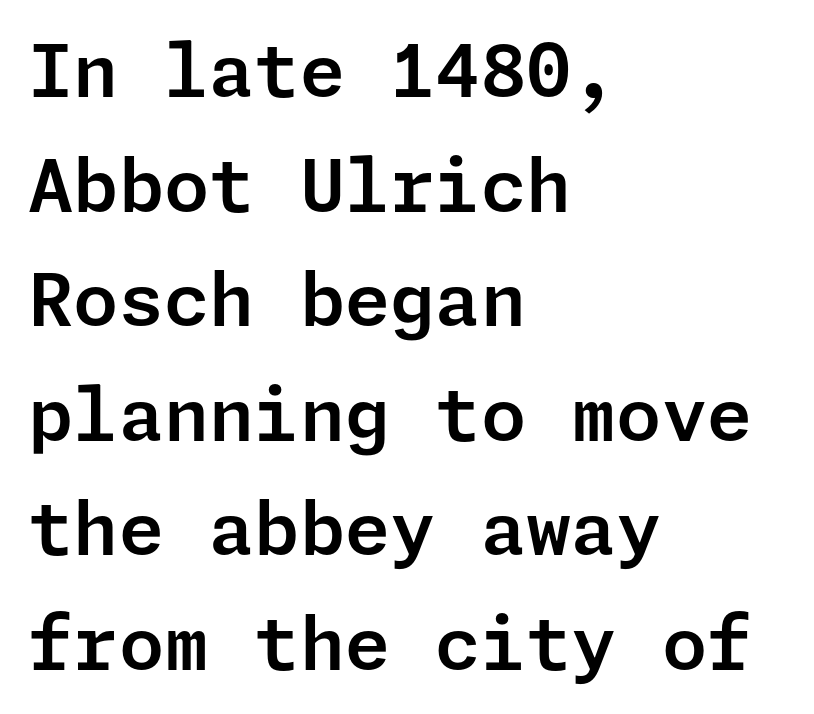
{"serif": "no", "italic": "no", "width": "normal", "stroke_contrast": "low", "x_height": "medium", "underline": "no", "align": "left", "line_spacing": "normal", "line_spacing_ratio": 1.57, "letter_spacing": "normal", "letter_spacing_em": 0.0, "glyph_px": 73}
